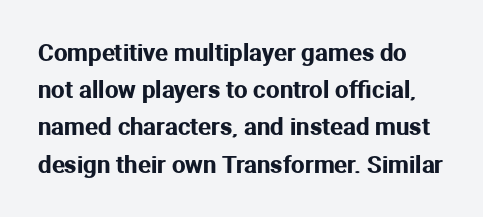
Check under the words: just untouched page. Notice how the stems are strictly vertical — no italics here. The gaps between neighbouring characters are ordinary and unremarkable. Vertical spacing — default.
